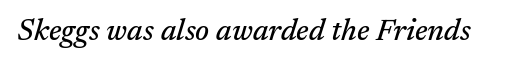
The designer went with a serif here, giving each stem small feet. Look at the tracking — it's just the regular setting, nothing added. Clear beneath every line of the passage. Quick note: italic. Do the characters align in a grid? No, the font is proportional.
